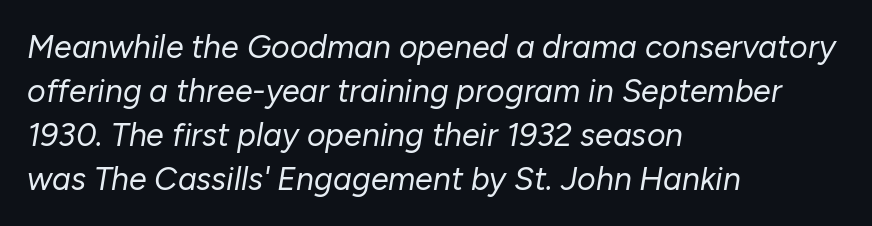
{"italic": "yes", "lean": "right", "slant_degrees": 10, "bold": "no", "weight": "regular", "width": "normal", "stroke_contrast": "low", "x_height": "medium", "monospaced": "no", "underline": "no", "align": "left", "line_spacing": "normal", "line_spacing_ratio": 1.38, "letter_spacing": "normal", "letter_spacing_em": 0.0, "glyph_px": 32}
